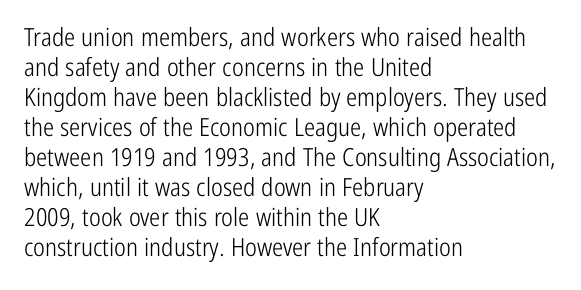
Q: Is the text bold? A: No.
Q: Is the text italic (slanted)? A: No, it is upright.
Q: Is the text underlined? A: No.
Q: How is the paragraph aligned? A: Left-aligned.
Q: Is the spacing between letters normal or unusually wide? A: Normal.
